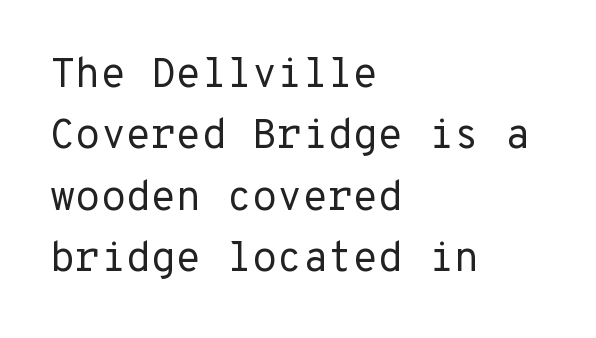
Does extra space separate the letters? No, they use regular spacing. Leading matches the norm, producing a regular column. Serif or sans? Sans — the stroke terminals are bare. Weight: in the light-to-regular range. When letters stand straight like this, we call the style roman or upright. The strip under each line holds only bare page.
